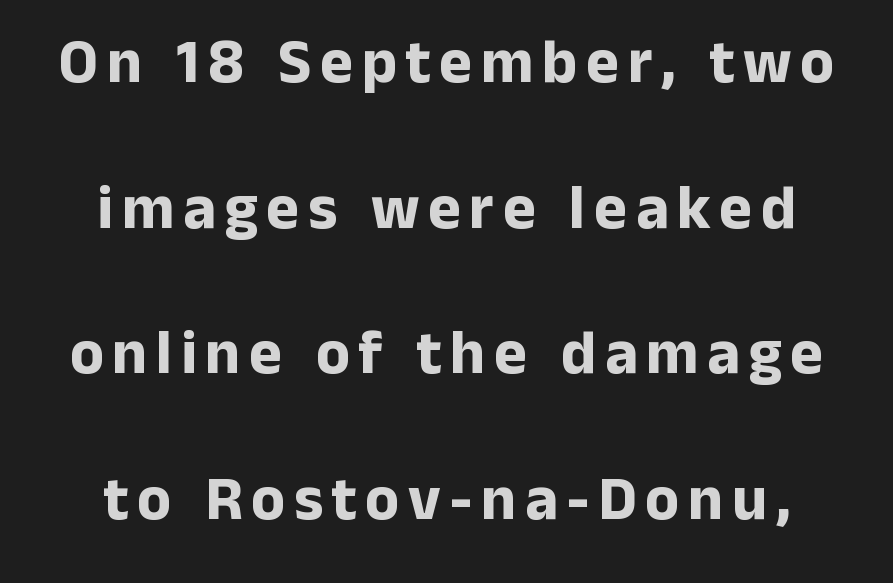
Q: Is the text bold? A: Yes.
Q: Is the text italic (slanted)? A: No, it is upright.
Q: Is the typeface a serif or a sans-serif typeface? A: Sans-serif.
Q: Is the text underlined? A: No.
Q: How is the paragraph aligned? A: Centered.
Q: Is the spacing between lines tight, normal or loose? A: Loose.
Q: Width (condensed, normal, or wide)? A: Normal.
Q: Stroke contrast? A: Low.
Q: x-height? A: Medium.
Q: Monospaced? A: No.
